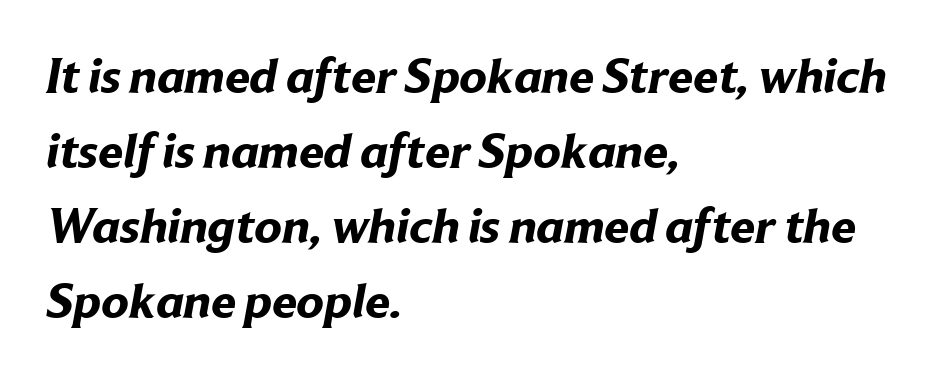
{"serif": "no", "bold": "yes", "weight": "bold", "width": "normal", "stroke_contrast": "low", "x_height": "medium", "monospaced": "no", "underline": "no", "align": "left", "line_spacing": "normal", "line_spacing_ratio": 1.5, "letter_spacing": "normal", "letter_spacing_em": 0.0, "glyph_px": 50}
